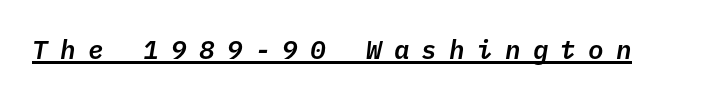
Q: Is the text italic (slanted)? A: Yes, it leans right by about 10 degrees.
Q: Is the text underlined? A: Yes.
Q: Is the spacing between letters normal or unusually wide? A: Unusually wide.
